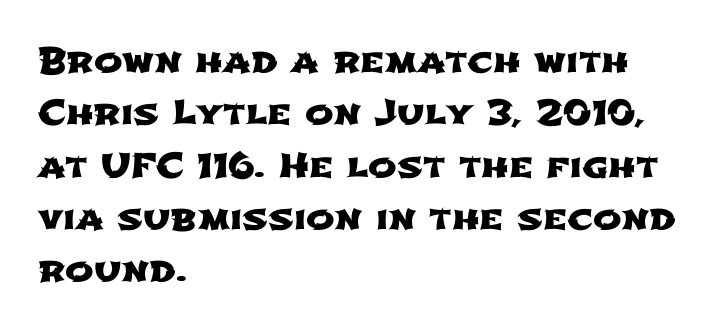
Q: Is the typeface a serif or a sans-serif typeface? A: Sans-serif.
Q: Is the text underlined? A: No.
Q: How is the paragraph aligned? A: Left-aligned.
Q: Is the spacing between letters normal or unusually wide? A: Normal.
Q: Is the spacing between lines tight, normal or loose? A: Normal.
Q: Width (condensed, normal, or wide)? A: Wide.
Q: Stroke contrast? A: Low.
Q: x-height? A: Medium.
Q: Monospaced? A: No.
